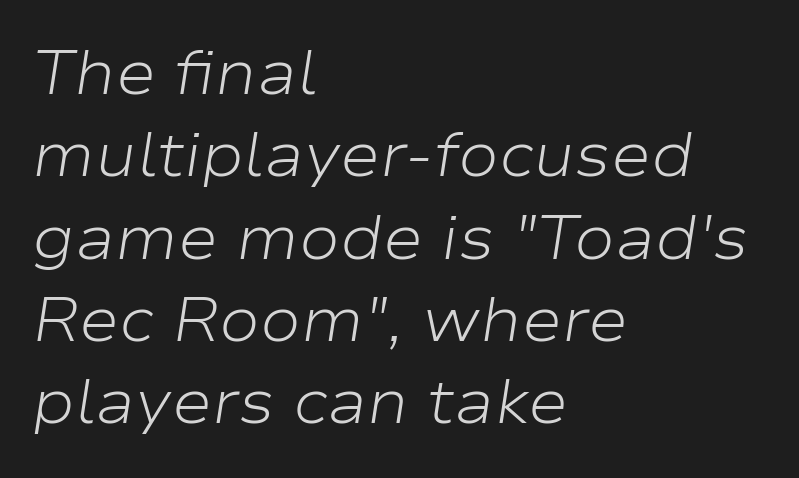
The image shows 61 px light, wide type, italic (leaning right); set left-aligned, normal line spacing (1.35x), normal letter spacing, not underlined; low stroke contrast and a medium x-height.
